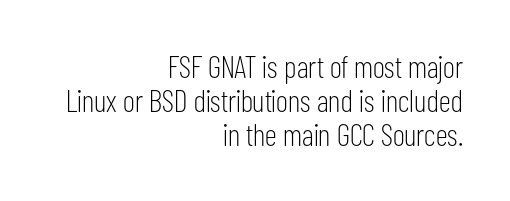
{"serif": "no", "italic": "no", "bold": "no", "weight": "light", "width": "condensed", "stroke_contrast": "low", "x_height": "medium", "monospaced": "no", "underline": "no", "align": "right", "line_spacing": "tight", "line_spacing_ratio": 1.1, "letter_spacing": "normal", "letter_spacing_em": 0.0, "glyph_px": 31}
